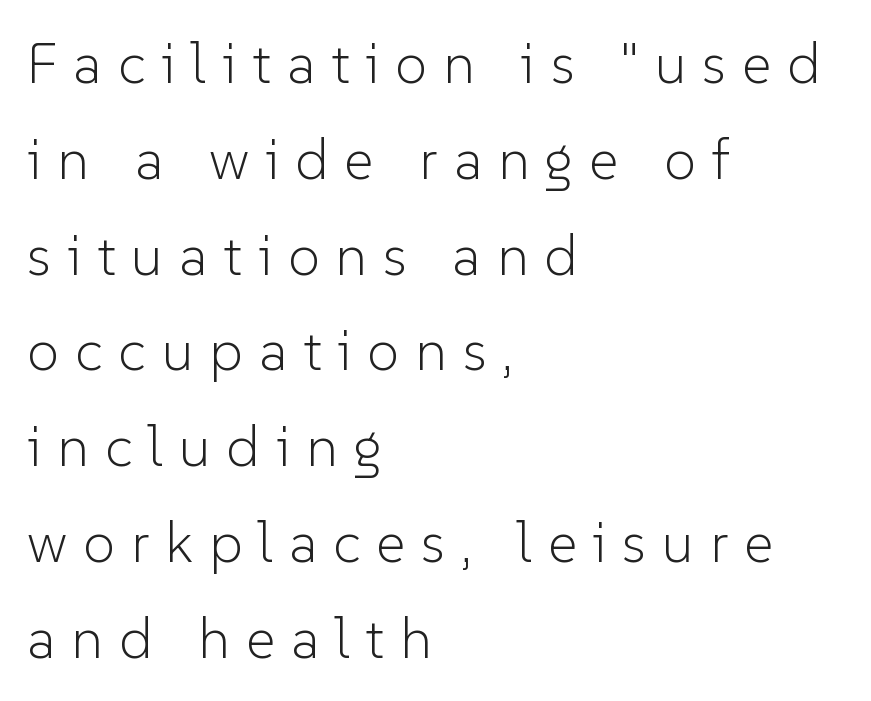
Q: Is the text bold? A: No.
Q: Is the text italic (slanted)? A: No, it is upright.
Q: Is the typeface a serif or a sans-serif typeface? A: Sans-serif.
Q: Is the text underlined? A: No.
Q: How is the paragraph aligned? A: Left-aligned.
Q: Is the spacing between letters normal or unusually wide? A: Unusually wide.
Q: Is the spacing between lines tight, normal or loose? A: Normal.
Q: Width (condensed, normal, or wide)? A: Normal.
Q: Stroke contrast? A: Low.
Q: x-height? A: Medium.
Q: Monospaced? A: No.
